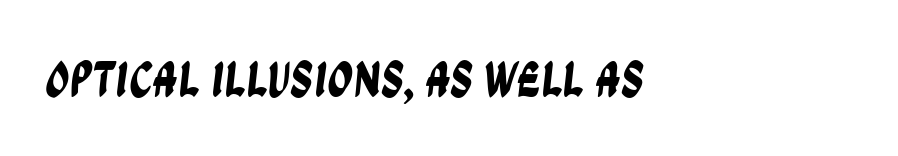
The image shows 51 px condensed sans-serif type; set left-aligned, normal letter spacing, not underlined; low stroke contrast and a large x-height.
